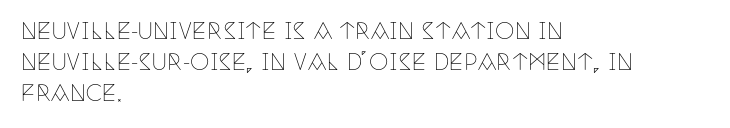
Q: Is the text bold? A: No.
Q: Is the text italic (slanted)? A: No, it is upright.
Q: Is the text underlined? A: No.
Q: How is the paragraph aligned? A: Left-aligned.
Q: Is the spacing between letters normal or unusually wide? A: Normal.
Q: Is the spacing between lines tight, normal or loose? A: Normal.
